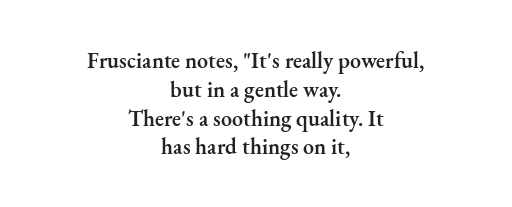
The image shows 22 px text type, upright; set centered, normal line spacing (1.31x), normal letter spacing, not underlined.
